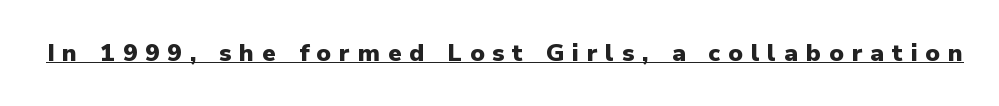
{"italic": "no", "bold": "yes", "underline": "yes", "letter_spacing": "wide", "letter_spacing_em": 0.33, "glyph_px": 24}
